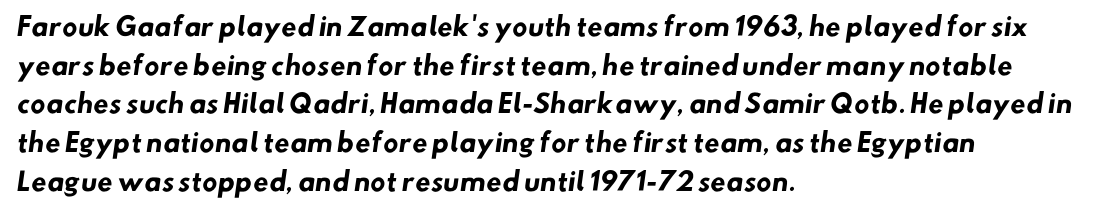
The ragged edge is on the right, which tells us the setting is flush left. Any mark beneath the type? The region is blank. The letters sit at their default tracking, neither squeezed nor spread. The face used here has the dense, thick strokes of a bold. Interline gaps are of average width in this sample.
